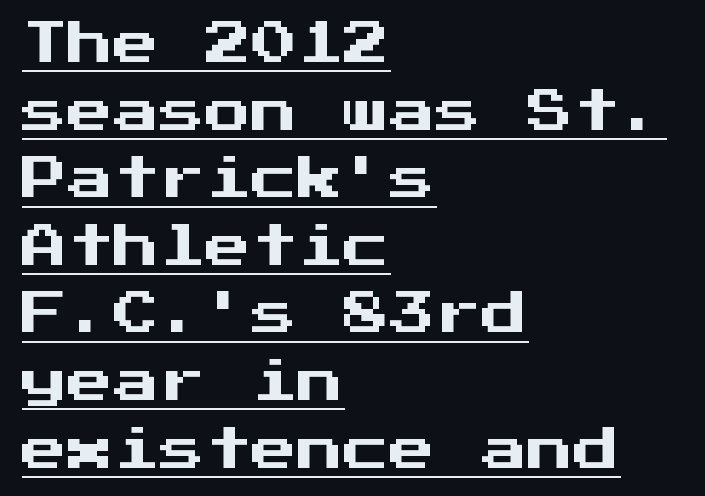
{"serif": "no", "italic": "no", "width": "normal", "stroke_contrast": "medium", "x_height": "medium", "monospaced": "yes", "underline": "yes", "align": "left", "line_spacing": "normal", "line_spacing_ratio": 1.47, "letter_spacing": "normal", "letter_spacing_em": 0.0, "glyph_px": 46}
